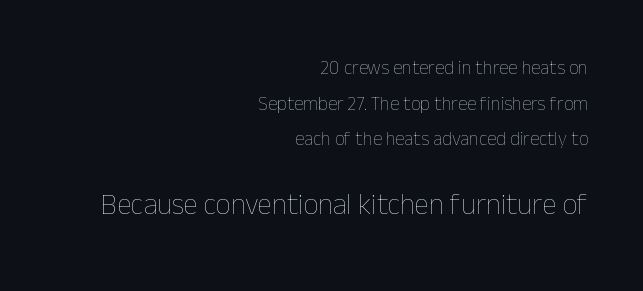
Any mark beneath the type? The region is blank. This sample has the flowing, uneven cadence of proportional lettering. Heaviness? Minimal to ordinary, like unemphasized prose. Leftover space on each line is placed entirely before the opening word.
